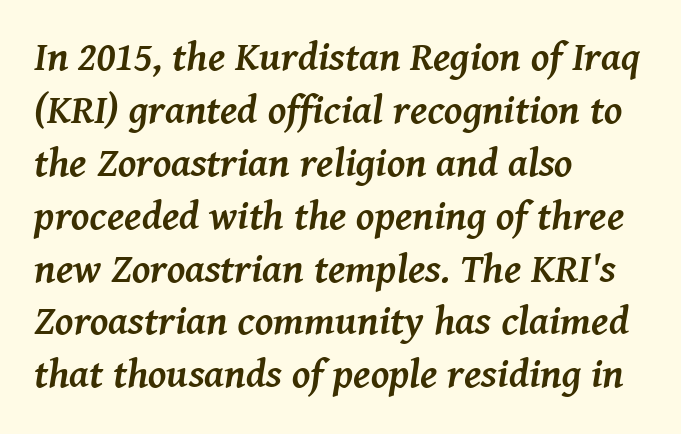
Q: Is the text bold? A: Yes.
Q: Is the text italic (slanted)? A: Yes, it leans right by about 8 degrees.
Q: Is the typeface a serif or a sans-serif typeface? A: Serif.
Q: Is the text underlined? A: No.
Q: How is the paragraph aligned? A: Left-aligned.
Q: Is the spacing between letters normal or unusually wide? A: Normal.
Q: Is the spacing between lines tight, normal or loose? A: Normal.
Q: Width (condensed, normal, or wide)? A: Normal.
Q: Stroke contrast? A: Medium.
Q: x-height? A: Medium.
Q: Monospaced? A: No.
